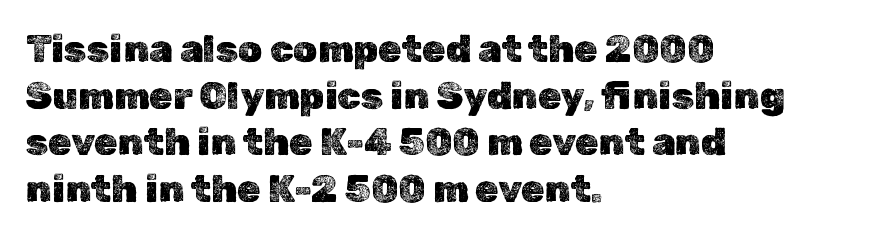
Q: Is the text italic (slanted)? A: No, it is upright.
Q: Is the text underlined? A: No.
Q: How is the paragraph aligned? A: Left-aligned.
Q: Is the spacing between letters normal or unusually wide? A: Normal.
Q: Width (condensed, normal, or wide)? A: Normal.
Q: x-height? A: Medium.
Q: Monospaced? A: No.
